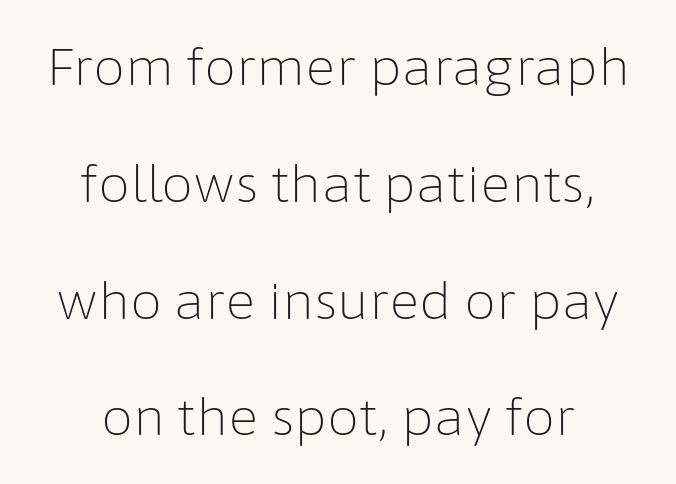
{"serif": "no", "italic": "no", "bold": "no", "weight": "light", "width": "normal", "stroke_contrast": "low", "x_height": "medium", "monospaced": "no", "underline": "no", "line_spacing": "loose", "line_spacing_ratio": 2.29, "letter_spacing": "normal", "letter_spacing_em": 0.0, "glyph_px": 51}
